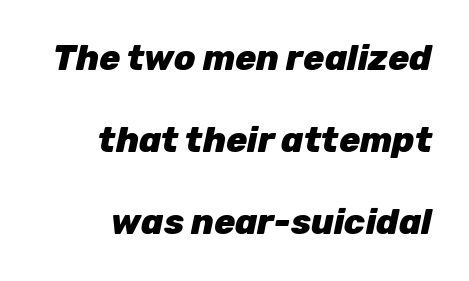
Do the characters align in a grid? No, the font is proportional. This rendering uses right alignment, leaving the left contour irregular. Would a proofreader flag this as italicized? Yes. Letters rest on an invisible, unmarked baseline. Nothing unusual about the tracking: characters are spaced as the font intends.
